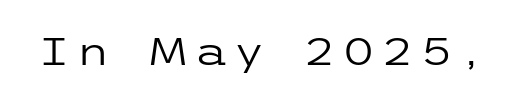
The image shows 39 px regular-weight, wide sans-serif type, upright; set not underlined; low stroke contrast and a medium x-height.
